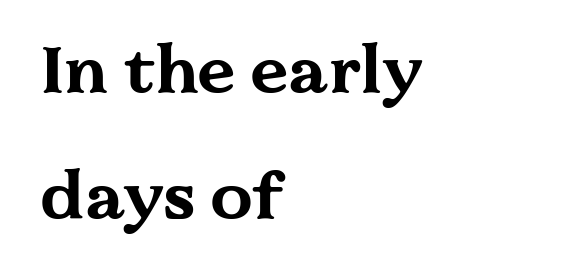
Does extra space separate the letters? No, they use regular spacing. The designer went with a serif here, giving each stem small feet. Leftover space on each line is placed entirely after the last word. Here the designer chose a conventional face with non-uniform glyph widths. Does the lettering tilt? It doesn't — this is upright. Each row of text sits above clean, open space.
